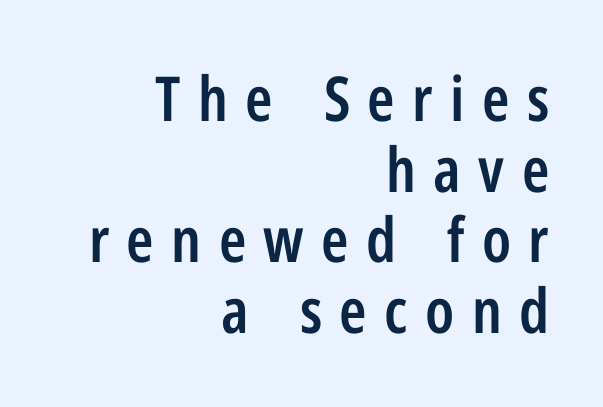
Q: Is the text bold? A: Semi-bold.
Q: Is the text italic (slanted)? A: No, it is upright.
Q: Is the typeface a serif or a sans-serif typeface? A: Sans-serif.
Q: Is the text underlined? A: No.
Q: How is the paragraph aligned? A: Right-aligned.
Q: Is the spacing between letters normal or unusually wide? A: Unusually wide.
Q: Is the spacing between lines tight, normal or loose? A: Tight.
Q: Width (condensed, normal, or wide)? A: Condensed.
Q: Stroke contrast? A: Low.
Q: x-height? A: Medium.
Q: Monospaced? A: No.
